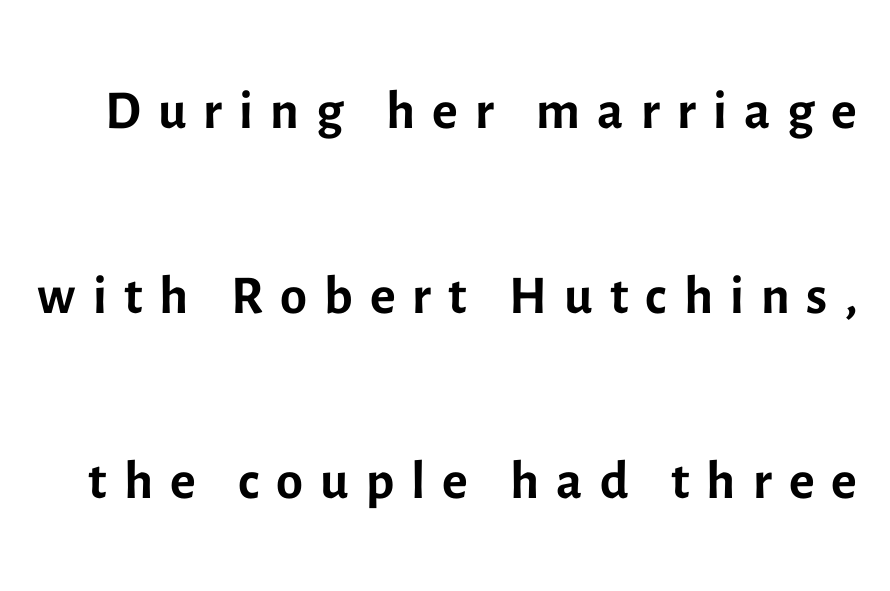
{"serif": "no", "italic": "no", "bold": "no", "weight": "regular", "width": "normal", "x_height": "medium", "monospaced": "no", "underline": "no", "line_spacing": "loose", "line_spacing_ratio": 2.37, "letter_spacing": "wide", "letter_spacing_em": 0.22, "glyph_px": 78}
